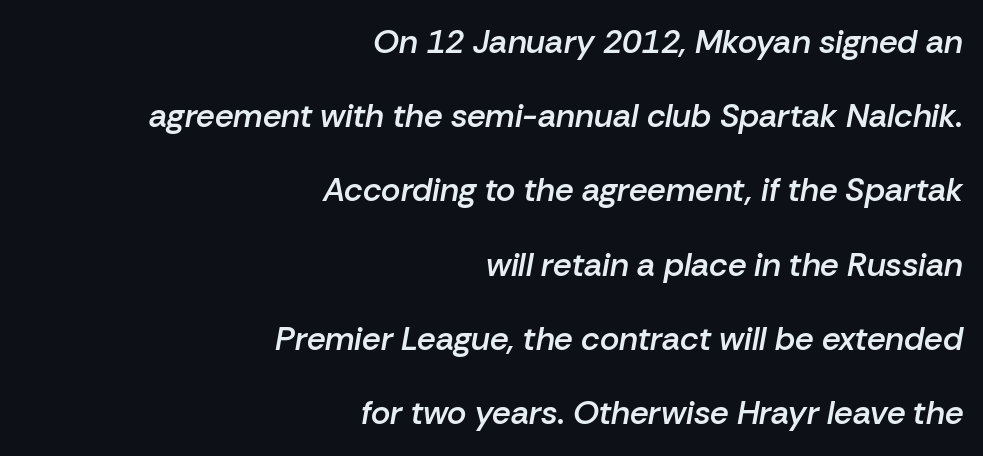
The text block is weighted toward the right margin, trailing off unevenly leftward. The typesetting leans somewhat heavy: a semibold. Type without underlining. What stands out about the letter spacing? Nothing — it is the standard amount. The text carries the slant typical of an italic or oblique font. The block of text is sparse from top to bottom, with ample space between rows.
